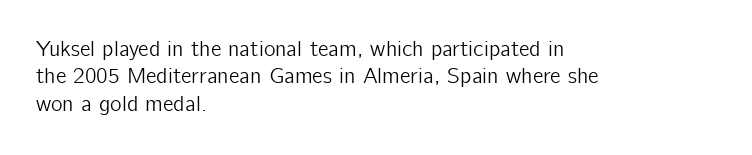
{"italic": "no", "underline": "no", "align": "left", "line_spacing": "normal", "line_spacing_ratio": 1.25, "letter_spacing": "normal", "letter_spacing_em": 0.0, "glyph_px": 22}
